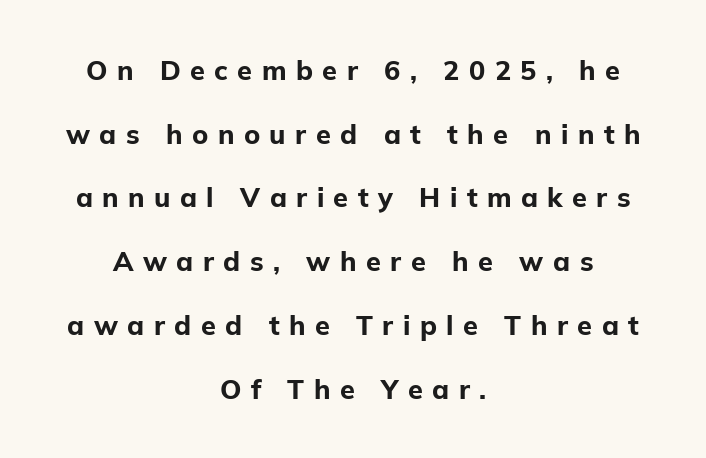
Q: Is the text bold? A: Yes.
Q: Is the text italic (slanted)? A: No, it is upright.
Q: Is the text underlined? A: No.
Q: How is the paragraph aligned? A: Centered.
Q: Is the spacing between letters normal or unusually wide? A: Unusually wide.
Q: Is the spacing between lines tight, normal or loose? A: Loose.
